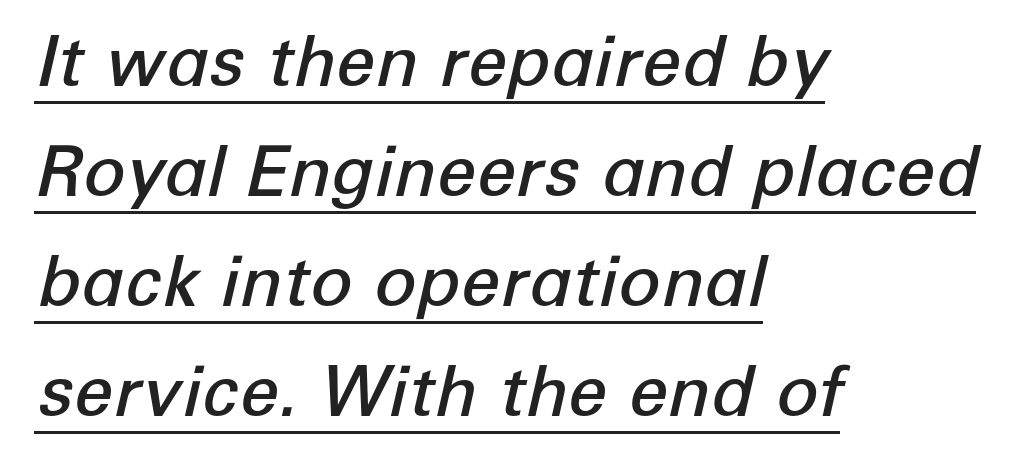
Q: Is the text bold? A: Semi-bold.
Q: Is the text italic (slanted)? A: Yes, it leans right by about 12 degrees.
Q: Is the text underlined? A: Yes.
Q: How is the paragraph aligned? A: Left-aligned.
Q: Is the spacing between letters normal or unusually wide? A: Normal.
Q: Is the spacing between lines tight, normal or loose? A: Normal.
Q: Width (condensed, normal, or wide)? A: Normal.
Q: Stroke contrast? A: Low.
Q: x-height? A: Medium.
Q: Monospaced? A: No.
